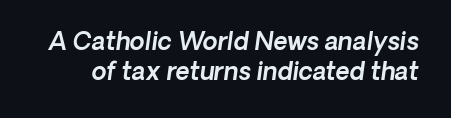
The image shows 24 px text type, italic (leaning right); set line spacing 1.24x, normal letter spacing, not underlined.
